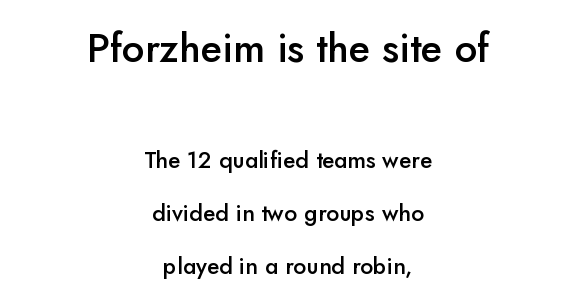
Q: Is the text bold? A: Semi-bold.
Q: Is the text italic (slanted)? A: No, it is upright.
Q: Is the typeface a serif or a sans-serif typeface? A: Sans-serif.
Q: Is the text underlined? A: No.
Q: How is the paragraph aligned? A: Centered.
Q: Is the spacing between letters normal or unusually wide? A: Normal.
Q: Is the spacing between lines tight, normal or loose? A: Loose.
Q: Which block of text is set in a larger size, the first (top) or the second (bottom)? A: The first (top) one.
Q: Width (condensed, normal, or wide)? A: Normal.
Q: Stroke contrast? A: Low.
Q: x-height? A: Small.
Q: Monospaced? A: No.
